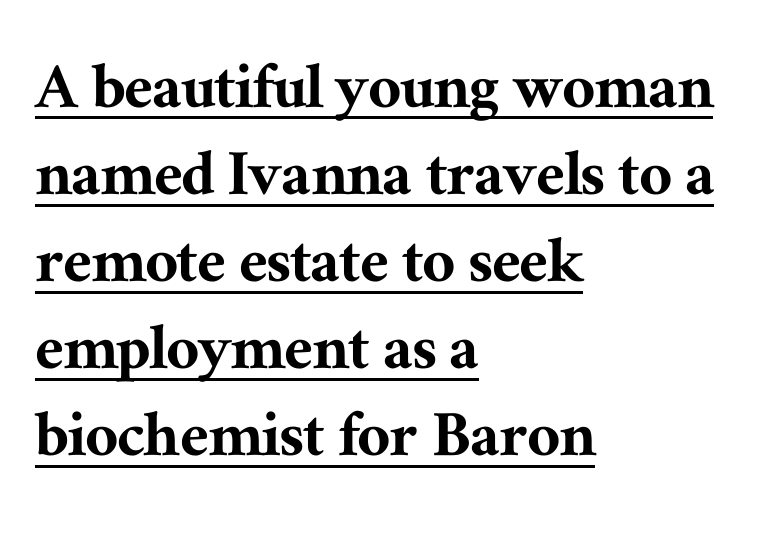
The image shows 72 px serif type, upright; set left-aligned, line spacing 1.21x, normal letter spacing, underlined; medium stroke contrast and a medium x-height.
